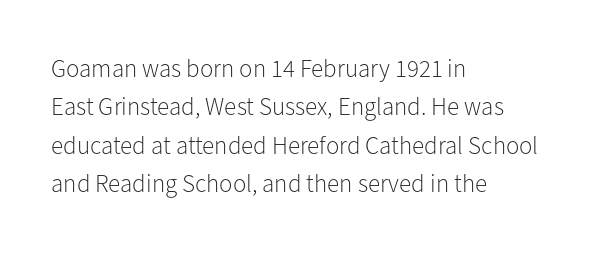
{"italic": "no", "bold": "no", "underline": "no", "align": "left", "line_spacing": "normal", "line_spacing_ratio": 1.54, "letter_spacing": "normal", "letter_spacing_em": 0.0, "glyph_px": 25}
